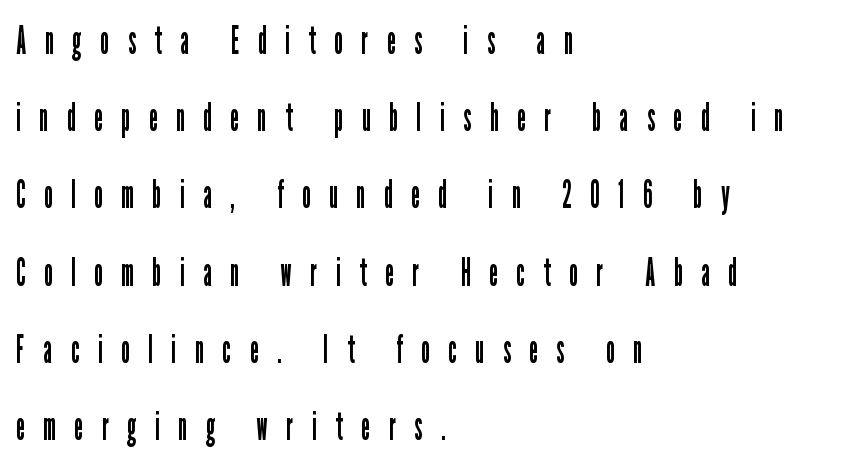
The image shows 39 px regular-weight, condensed sans-serif type, upright; set left-aligned, loose line spacing (1.98x), unusually wide letter spacing (+0.48 em), not underlined; low stroke contrast and a medium x-height.
